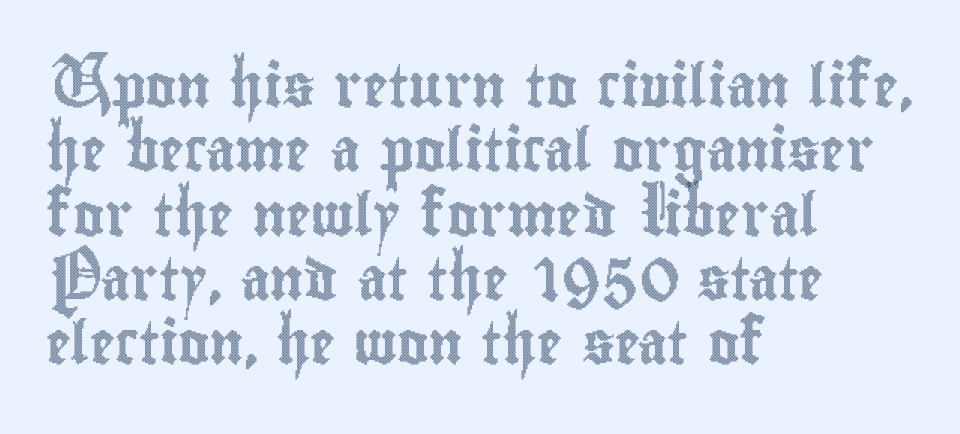
Honestly, there is no underline to notice here at all. Summary of vertical rhythm: regular, with standard interline spacing. Style check: upright. Looks like regular typesetting: each glyph gets only the width it needs.
